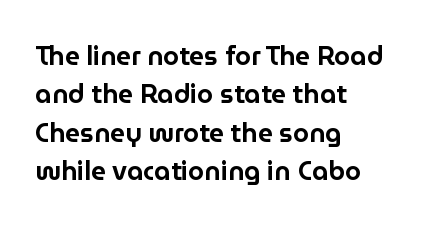
These lines keep a tight, regular rhythm from letter to letter. A student would call this left alignment; a typographer would say flush left, rag right. Descenders are the only things crossing below the line. Evenly set lines give the paragraph a standard silhouette. Ordinary non-slanted type is in use.
